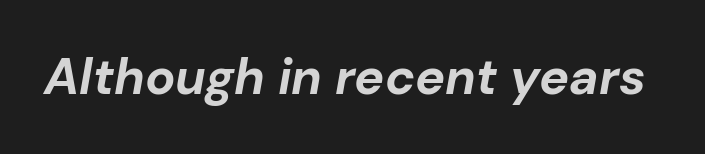
It's the slanting kind of type. Pretty heavy lettering here — definitely bold. Each letter keeps its own natural width here, so spacing adapts to shape. Standard letterfit; no display-style spreading of the glyphs. Letters rest on an invisible, unmarked baseline.
